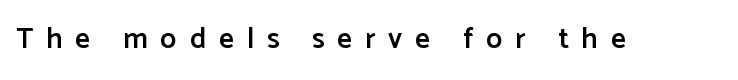
The image shows 29 px semibold sans-serif type, upright; set unusually wide letter spacing (+0.45 em), not underlined; low stroke contrast and a medium x-height.
